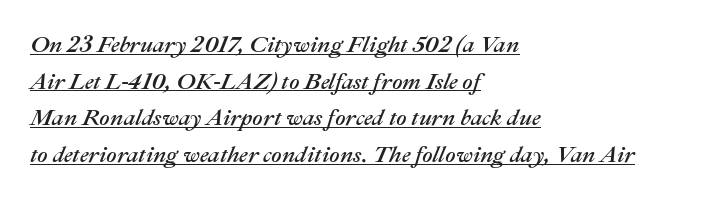
Notice how descenders clear the ascenders below comfortably — that's standard leading. You could call the tracking neutral — neither tight nor loose. The sample's only ornament is a line tracing under the words. These lines stack with their left ends in a neat column. The whole block is typeset with a tilt.
